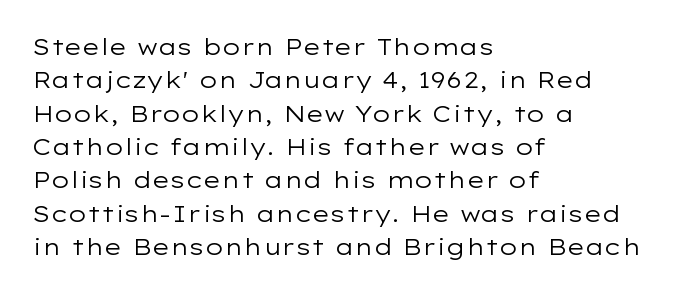
{"italic": "no", "bold": "no", "underline": "no", "align": "left", "line_spacing": "normal", "line_spacing_ratio": 1.45, "letter_spacing": "normal", "letter_spacing_em": 0.0, "glyph_px": 23}
